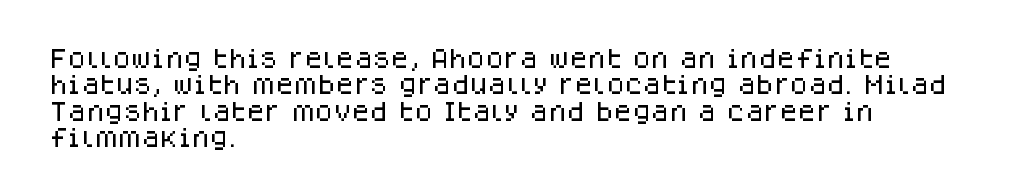
Q: Is the text italic (slanted)? A: No, it is upright.
Q: Is the text underlined? A: No.
Q: How is the paragraph aligned? A: Left-aligned.
Q: Is the spacing between letters normal or unusually wide? A: Normal.
Q: Is the spacing between lines tight, normal or loose? A: Normal.
